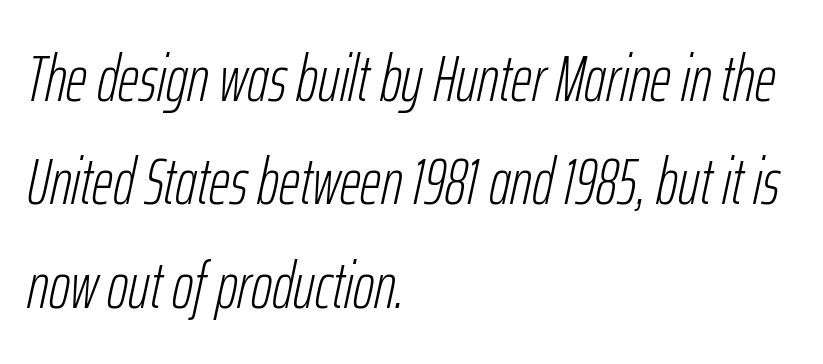
{"italic": "yes", "lean": "right", "slant_degrees": 12, "bold": "no", "weight": "light", "width": "condensed", "stroke_contrast": "low", "x_height": "medium", "monospaced": "no", "underline": "no", "align": "left", "line_spacing": "normal", "line_spacing_ratio": 1.59, "letter_spacing": "normal", "letter_spacing_em": 0.0, "glyph_px": 65}
